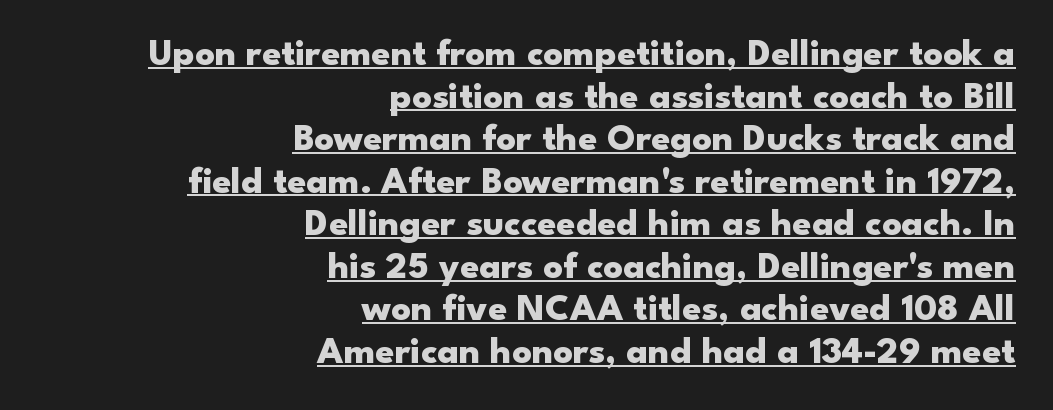
The image shows 38 px heavy, wide sans-serif type, upright; set right-aligned, tight line spacing (1.12x), normal letter spacing, underlined; low stroke contrast and a small x-height.
